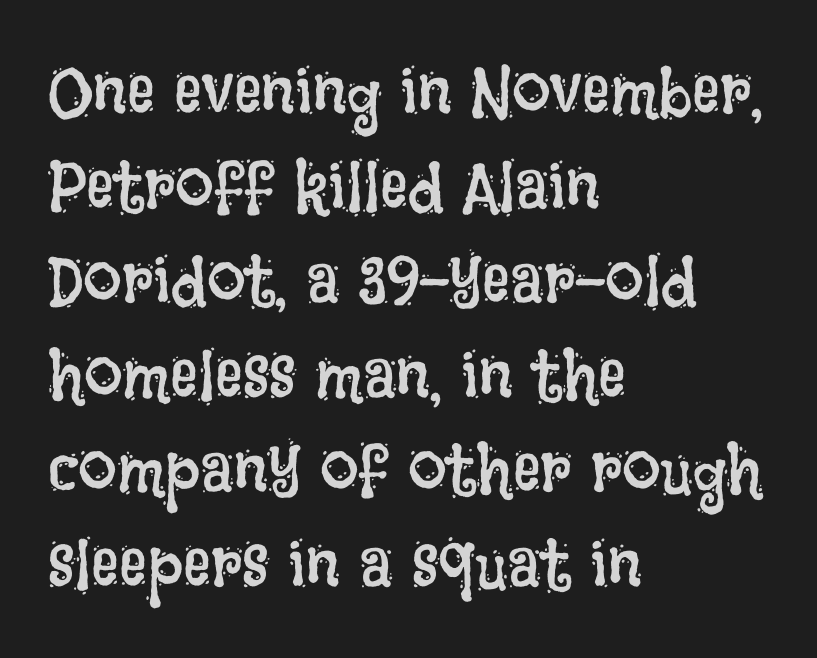
Regarding leading, the lines here are spaced in the standard way. This sample uses plain, unmodified letter spacing. Do the characters align in a grid? No, the font is proportional. The foot of each line stays bare and open.
